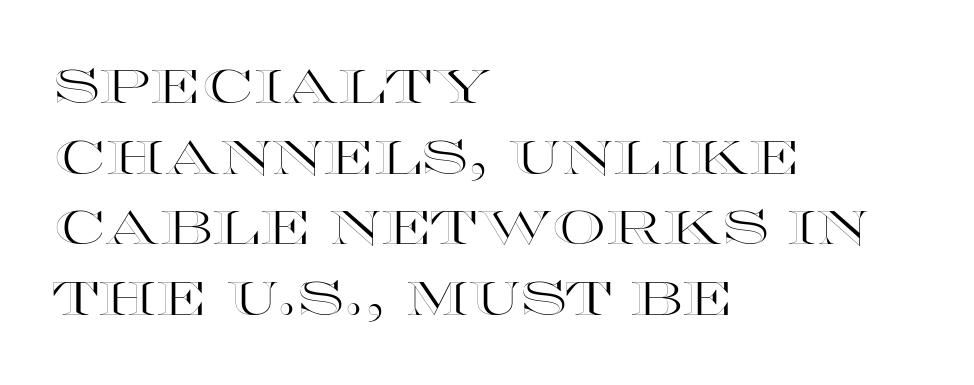
The image shows 48 px wide type, upright; set left-aligned, normal line spacing (1.47x), normal letter spacing, not underlined; a large x-height.
